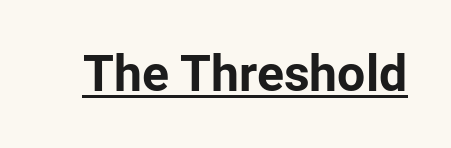
The image shows 50 px bold sans-serif type, upright; set normal letter spacing, underlined; low stroke contrast and a medium x-height.
